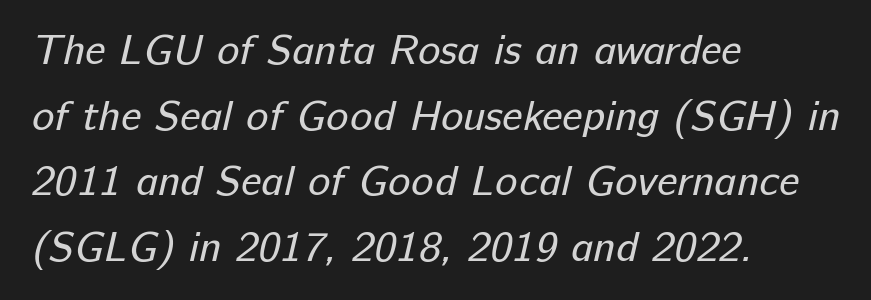
{"serif": "no", "bold": "no", "weight": "regular", "width": "normal", "stroke_contrast": "low", "x_height": "medium", "monospaced": "no", "underline": "no", "align": "left", "line_spacing": "normal", "line_spacing_ratio": 1.56, "letter_spacing": "normal", "letter_spacing_em": 0.0, "glyph_px": 42}
